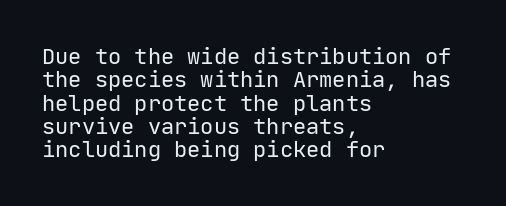
The image shows 22 px text type, upright; set left-aligned, tight line spacing (1.06x), normal letter spacing, not underlined.
